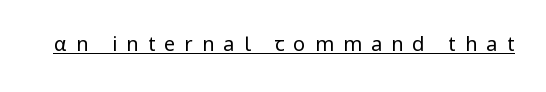
The image shows 20 px text type, upright; set unusually wide letter spacing (+0.46 em), underlined.
